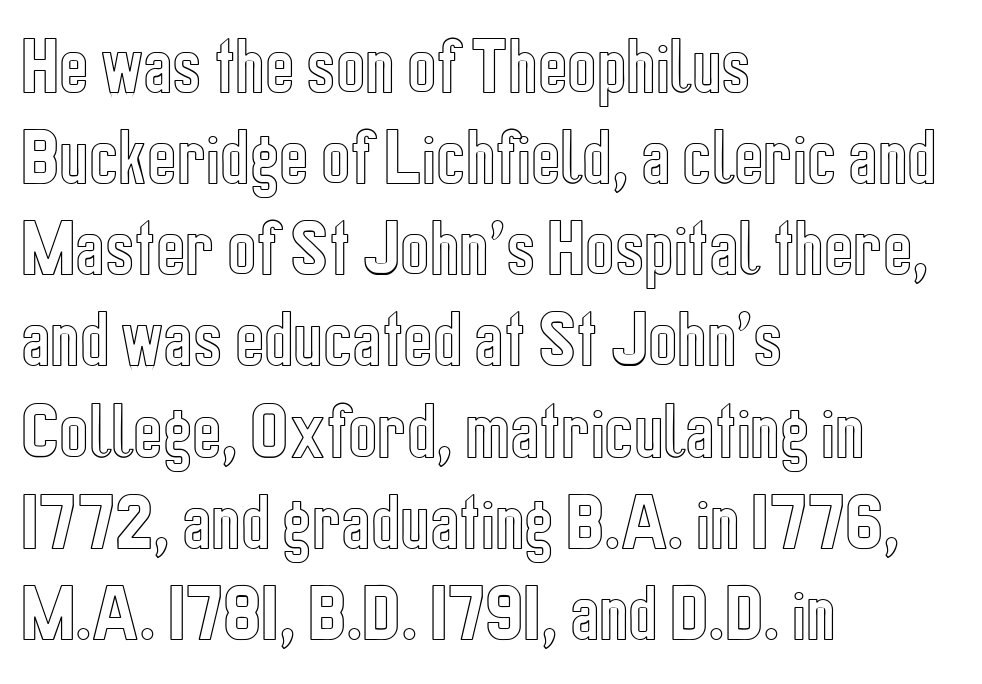
The image shows 62 px condensed type, upright; set left-aligned, normal line spacing (1.47x), normal letter spacing, not underlined; a medium x-height.
